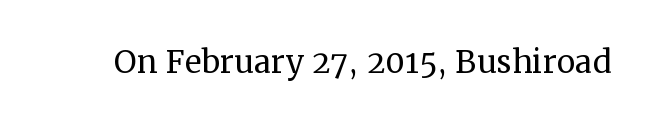
Q: Is the text bold? A: No.
Q: Is the text italic (slanted)? A: No, it is upright.
Q: Is the typeface a serif or a sans-serif typeface? A: Serif.
Q: Is the text underlined? A: No.
Q: Is the spacing between letters normal or unusually wide? A: Normal.
Q: Width (condensed, normal, or wide)? A: Normal.
Q: Stroke contrast? A: Medium.
Q: x-height? A: Medium.
Q: Monospaced? A: No.
